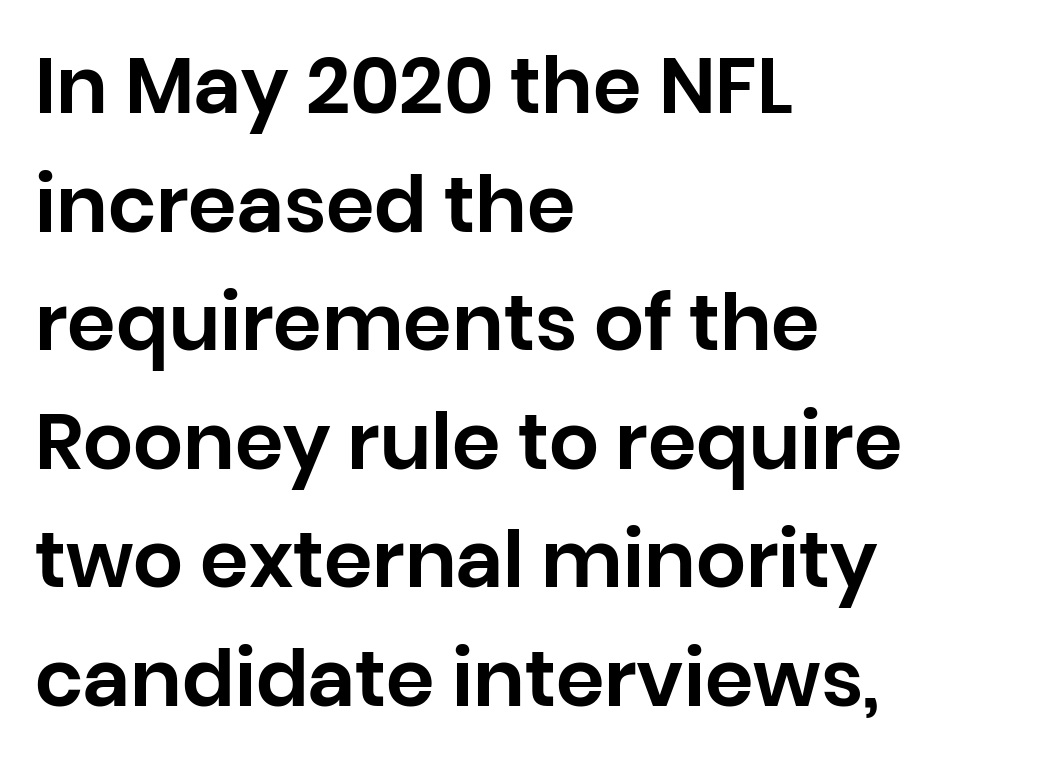
Beneath every word, the page is bare. Upright lettering throughout. You could not count columns in this text — the font is proportionally spaced. Interline gaps are of average width in this sample. Here the glyphs are tracked normally, forming tight word shapes. Classification — sans serif.
